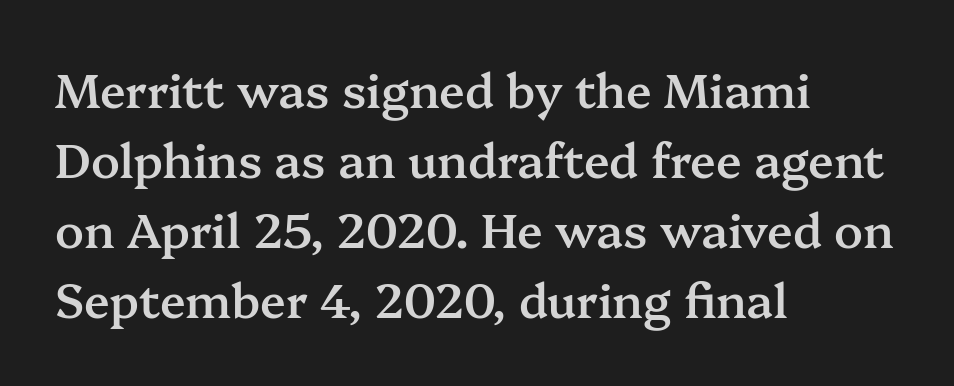
Any mark beneath the type? The region is blank. In CSS terms this would be text-align: left. Spacing verdict: proportional, widths tailored to each character. This sample uses a serif face. The horizontal fit of the characters is conventional and even.
